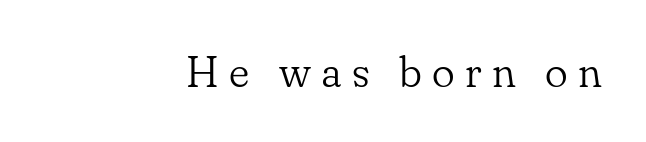
The image shows 43 px light serif type, upright; set right-aligned, unusually wide letter spacing (+0.24 em), not underlined; low stroke contrast and a small x-height.
